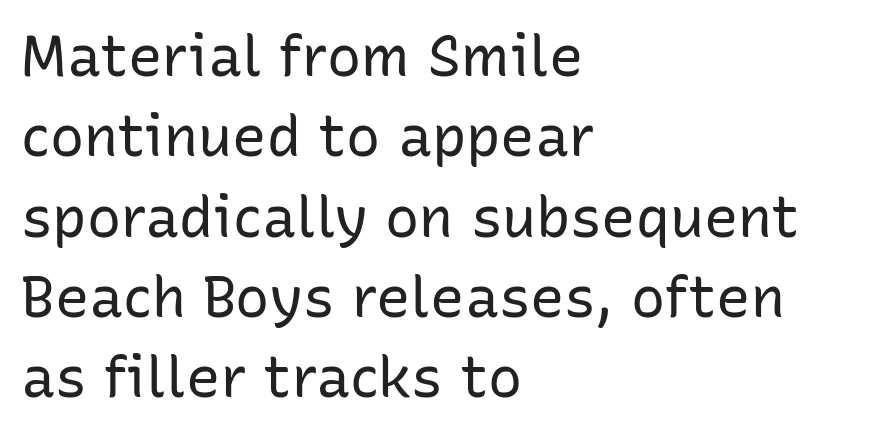
{"serif": "no", "italic": "no", "bold": "no", "weight": "regular", "width": "normal", "stroke_contrast": "low", "x_height": "medium", "monospaced": "no", "underline": "no", "align": "left", "line_spacing": "normal", "line_spacing_ratio": 1.41, "letter_spacing": "normal", "letter_spacing_em": 0.0, "glyph_px": 57}
